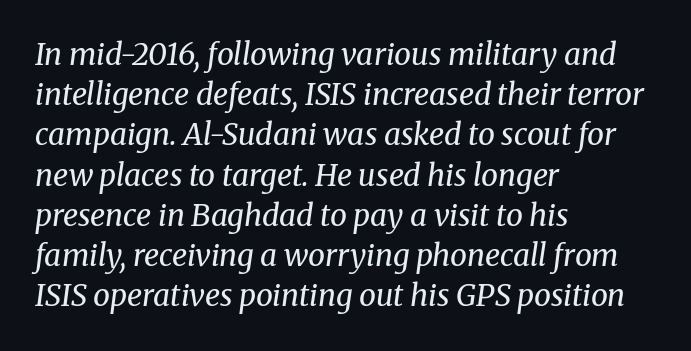
Q: Is the text bold? A: No.
Q: Is the text italic (slanted)? A: Yes, it leans right by about 8 degrees.
Q: Is the typeface a serif or a sans-serif typeface? A: Serif.
Q: Is the text underlined? A: No.
Q: How is the paragraph aligned? A: Left-aligned.
Q: Is the spacing between letters normal or unusually wide? A: Normal.
Q: Is the spacing between lines tight, normal or loose? A: Normal.
Q: Width (condensed, normal, or wide)? A: Normal.
Q: Stroke contrast? A: Medium.
Q: x-height? A: Medium.
Q: Monospaced? A: No.
